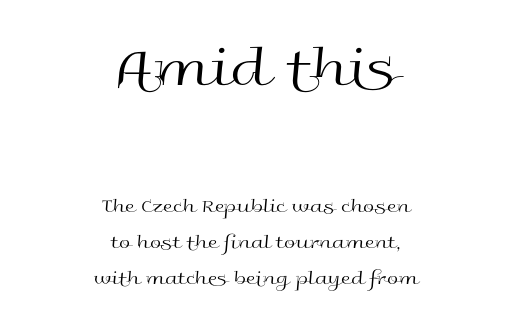
Q: Is the text bold? A: No.
Q: Is the text italic (slanted)? A: No, it is upright.
Q: Is the typeface a serif or a sans-serif typeface? A: Sans-serif.
Q: Is the text underlined? A: No.
Q: How is the paragraph aligned? A: Centered.
Q: Is the spacing between letters normal or unusually wide? A: Normal.
Q: Which block of text is set in a larger size, the first (top) or the second (bottom)? A: The first (top) one.
Q: Width (condensed, normal, or wide)? A: Wide.
Q: x-height? A: Medium.
Q: Monospaced? A: No.
